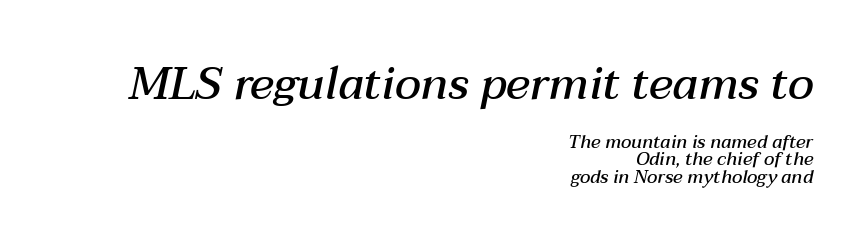
Q: Is the text bold? A: Semi-bold.
Q: Is the text italic (slanted)? A: Yes, it leans right by about 12 degrees.
Q: Is the text underlined? A: No.
Q: How is the paragraph aligned? A: Right-aligned.
Q: Is the spacing between letters normal or unusually wide? A: Normal.
Q: Is the spacing between lines tight, normal or loose? A: Tight.
Q: Which block of text is set in a larger size, the first (top) or the second (bottom)? A: The first (top) one.
Q: Width (condensed, normal, or wide)? A: Normal.
Q: Stroke contrast? A: Medium.
Q: x-height? A: Medium.
Q: Monospaced? A: No.
